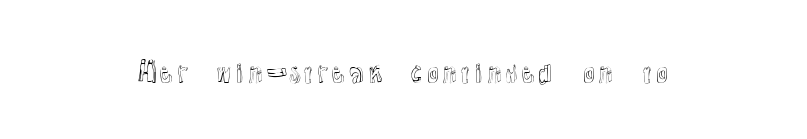
{"italic": "no", "underline": "no", "letter_spacing": "normal", "letter_spacing_em": 0.0, "glyph_px": 26}
